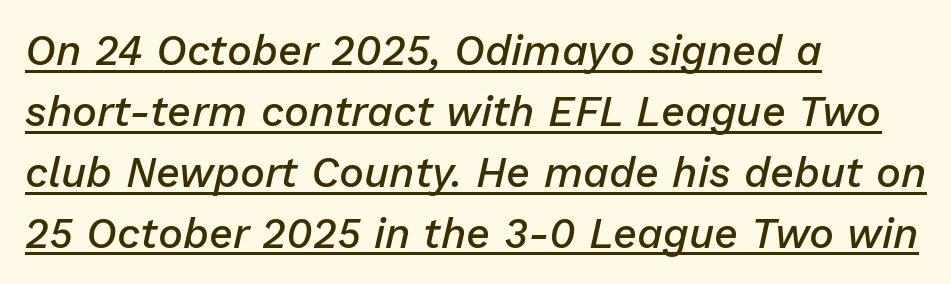
Q: Is the text bold? A: Semi-bold.
Q: Is the text italic (slanted)? A: Yes, it leans right by about 13 degrees.
Q: Is the text underlined? A: Yes.
Q: How is the paragraph aligned? A: Left-aligned.
Q: Is the spacing between letters normal or unusually wide? A: Normal.
Q: Is the spacing between lines tight, normal or loose? A: Normal.
Q: Width (condensed, normal, or wide)? A: Normal.
Q: Stroke contrast? A: Low.
Q: x-height? A: Medium.
Q: Monospaced? A: No.
